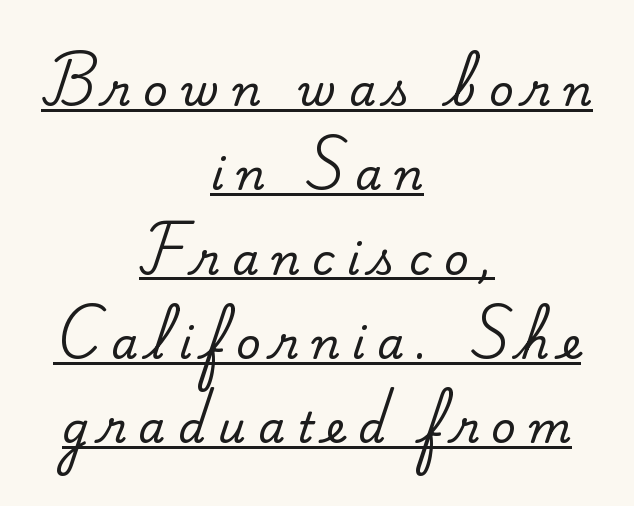
Inter-character spacing is expanded well beyond the font's built-in metrics. The rendering positions every line midway between the sides. The glyphs are accompanied by a horizontal stroke just below them. The rendering shows small feet on the letterforms — a serif design. The letters advance in unequal steps, a hallmark of proportional type.
